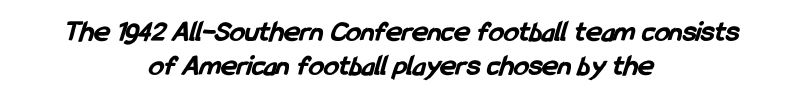
Q: Is the text bold? A: Yes.
Q: Is the typeface a serif or a sans-serif typeface? A: Sans-serif.
Q: Is the text underlined? A: No.
Q: How is the paragraph aligned? A: Centered.
Q: Is the spacing between letters normal or unusually wide? A: Normal.
Q: Is the spacing between lines tight, normal or loose? A: Tight.
Q: Width (condensed, normal, or wide)? A: Condensed.
Q: Stroke contrast? A: Low.
Q: x-height? A: Medium.
Q: Monospaced? A: No.
